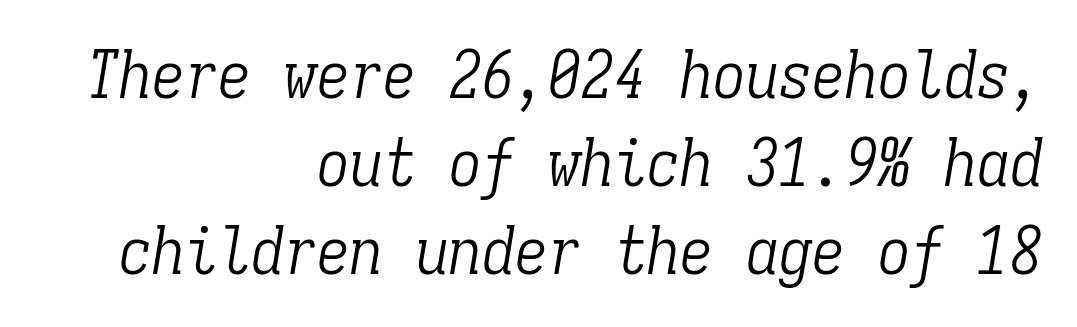
{"serif": "yes", "italic": "yes", "lean": "right", "slant_degrees": 9, "bold": "no", "weight": "light", "width": "condensed", "stroke_contrast": "low", "x_height": "medium", "monospaced": "yes", "underline": "no", "align": "right", "line_spacing": "normal", "line_spacing_ratio": 1.33, "letter_spacing": "normal", "letter_spacing_em": 0.0, "glyph_px": 66}
